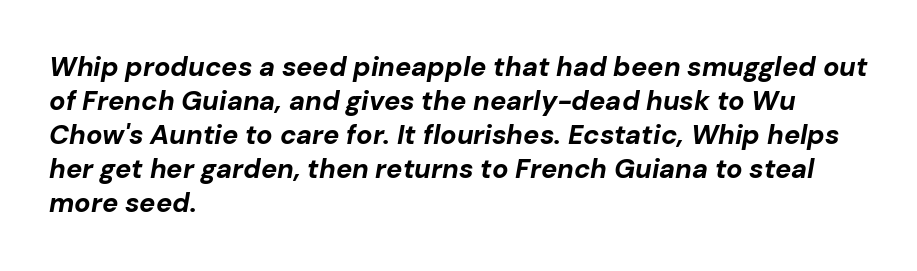
Chunky letters — that's bold for sure. The face used here has a pronounced slope to its letters. Each line starts at the same left margin while the right side varies. Each word holds together tightly as a unit, with standard inter-letter gaps. The baseline area is clear.
